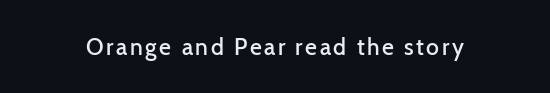
Q: Is the text bold? A: Semi-bold.
Q: Is the text italic (slanted)? A: No, it is upright.
Q: Is the text underlined? A: No.
